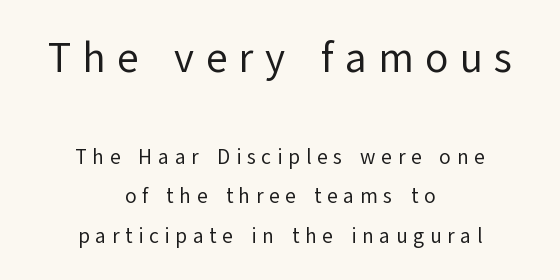
Only glyphs here, with clear space below each row. This reads as an unemphasized weight, regular at the heaviest. Inter-character spacing is expanded well beyond the font's built-in metrics. Every character sits straight up, as roman type does. Neither beginnings nor endings align; midpoints do. Character widths vary here, with narrow letters taking less room than wide ones.
